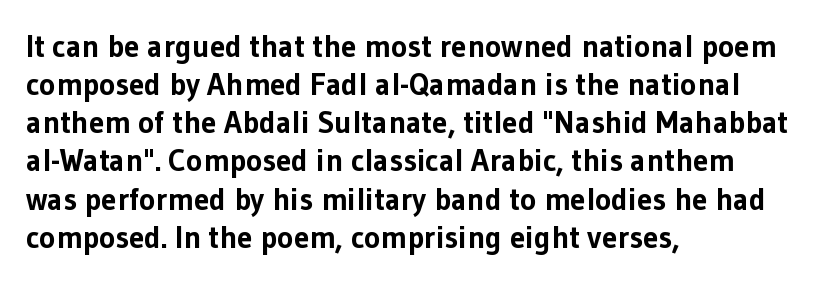
Q: Is the text bold? A: Yes.
Q: Is the text italic (slanted)? A: No, it is upright.
Q: Is the typeface a serif or a sans-serif typeface? A: Sans-serif.
Q: Is the text underlined? A: No.
Q: How is the paragraph aligned? A: Left-aligned.
Q: Is the spacing between letters normal or unusually wide? A: Normal.
Q: Width (condensed, normal, or wide)? A: Normal.
Q: Stroke contrast? A: Low.
Q: x-height? A: Medium.
Q: Monospaced? A: No.
